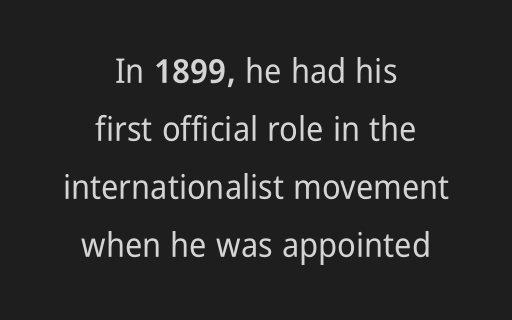
The image shows 34 px condensed sans-serif type, upright; set centered, line spacing 1.71x, normal letter spacing, not underlined; low stroke contrast and a medium x-height.
